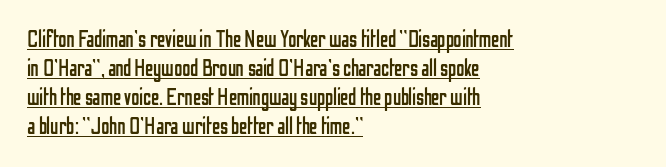
{"italic": "no", "bold": "no", "underline": "yes", "align": "left", "line_spacing": "normal", "line_spacing_ratio": 1.26, "letter_spacing": "normal", "letter_spacing_em": 0.0, "glyph_px": 23}
